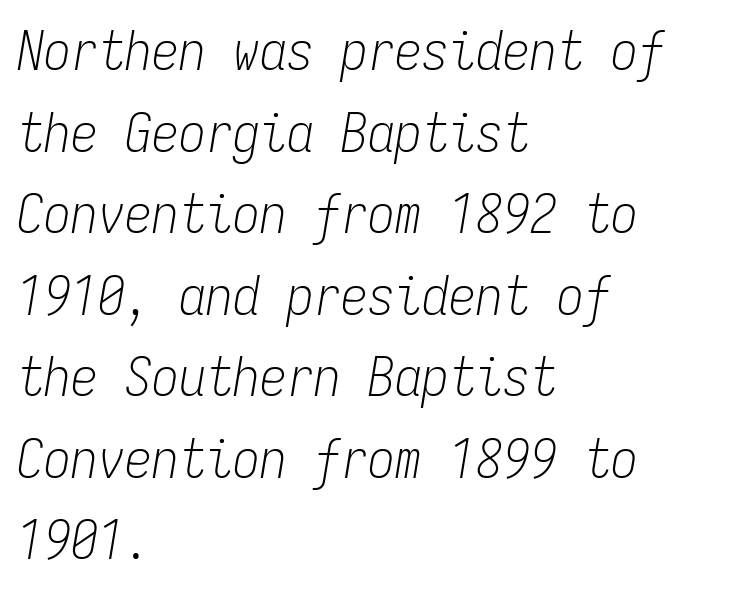
Q: Is the text bold? A: No.
Q: Is the text italic (slanted)? A: Yes, it leans right by about 9 degrees.
Q: Is the text underlined? A: No.
Q: How is the paragraph aligned? A: Left-aligned.
Q: Is the spacing between letters normal or unusually wide? A: Normal.
Q: Is the spacing between lines tight, normal or loose? A: Normal.
Q: Width (condensed, normal, or wide)? A: Condensed.
Q: Stroke contrast? A: Low.
Q: x-height? A: Medium.
Q: Monospaced? A: Yes.
